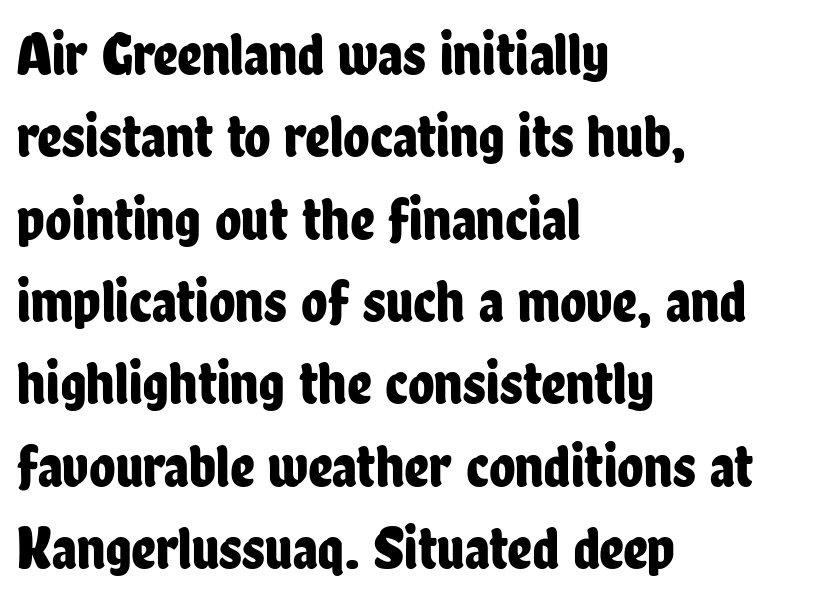
Think of a printed novel: that variable character pitch is what you see here. Look at the bottom of the vertical strokes: they stop flat, with no serifs. You could call the tracking neutral — neither tight nor loose. This sample uses an upright cut, with every glyph sitting square on the baseline. No word sits above an underline. The rows are spaced the way most documents space them.
